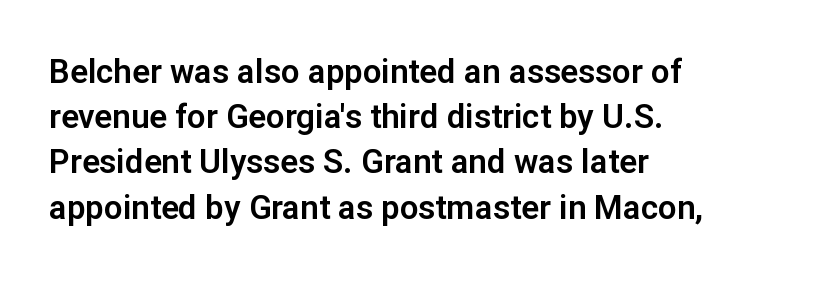
Character widths vary here, with narrow letters taking less room than wide ones. A clean baseline with only descenders dipping below it. Horizontal alignment here is leftward, the default for most running prose. How would I describe the line gaps? Plain and ordinary.
